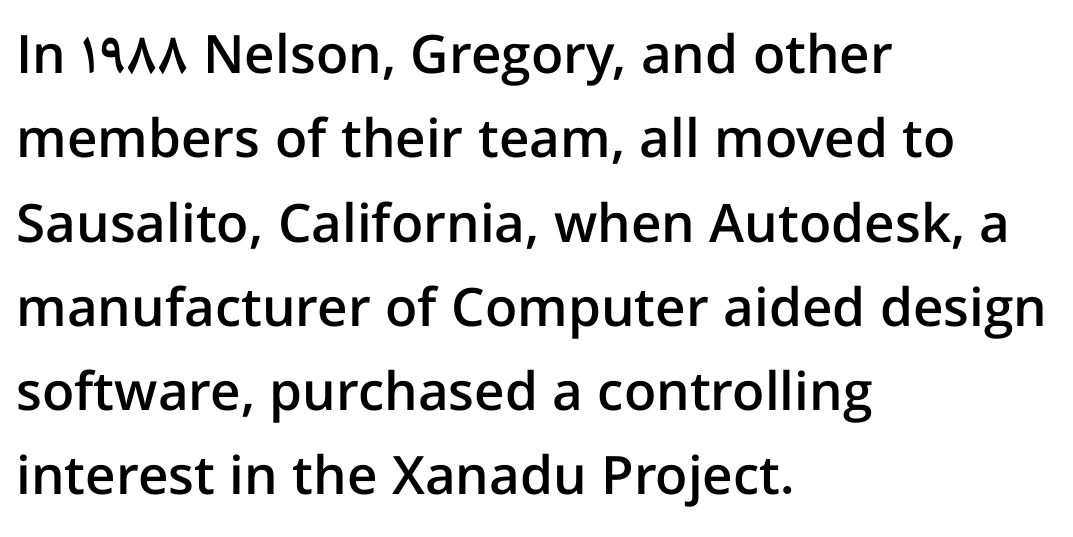
The image shows 53 px semibold sans-serif type, upright; set left-aligned, normal line spacing (1.59x), normal letter spacing, not underlined; low stroke contrast and a medium x-height.
